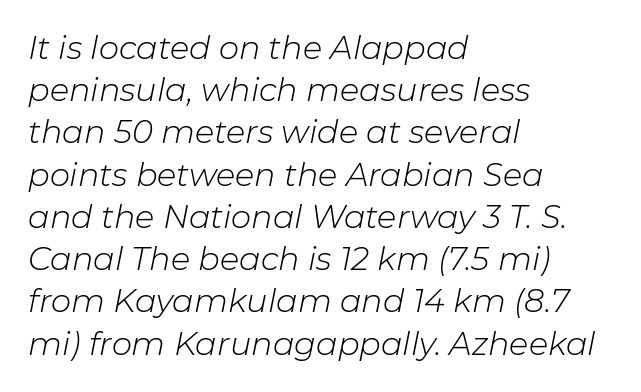
The image shows 32 px light type, italic (leaning right); set left-aligned, normal line spacing (1.32x), normal letter spacing, not underlined; low stroke contrast and a medium x-height.
